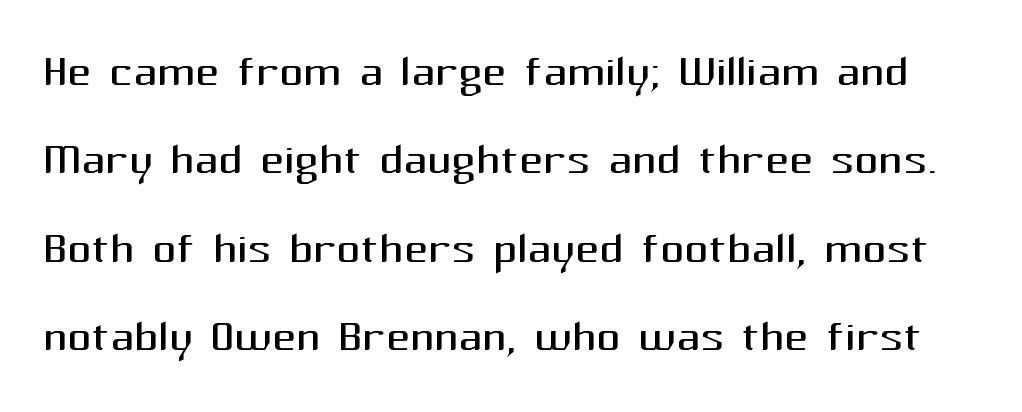
The axis of the letterforms is exactly vertical. No word sits above an underline. Looks like regular typesetting: each glyph gets only the width it needs. The strokes are not fattened; the text isn't bold.
